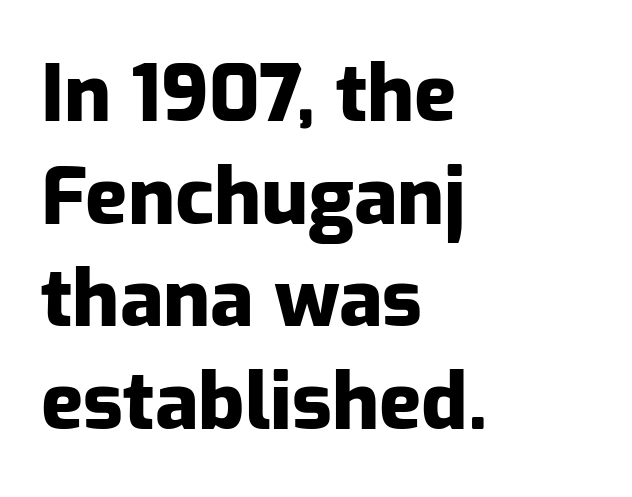
The image shows 79 px heavy sans-serif type, upright; set left-aligned, normal line spacing (1.3x), normal letter spacing, not underlined; low stroke contrast and a medium x-height.
